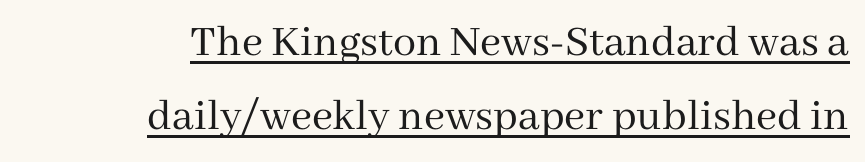
Glance below the letters and you will spot a drawn line. Note the varied advance widths — an 'i' is clearly narrower than an 'm'. Each line ends at the same right margin while the left side varies. I'd call this a serif setting — the letters wear small feet. The passage shown stacks its lines at a standard gap. Short note: letters normally spaced.
